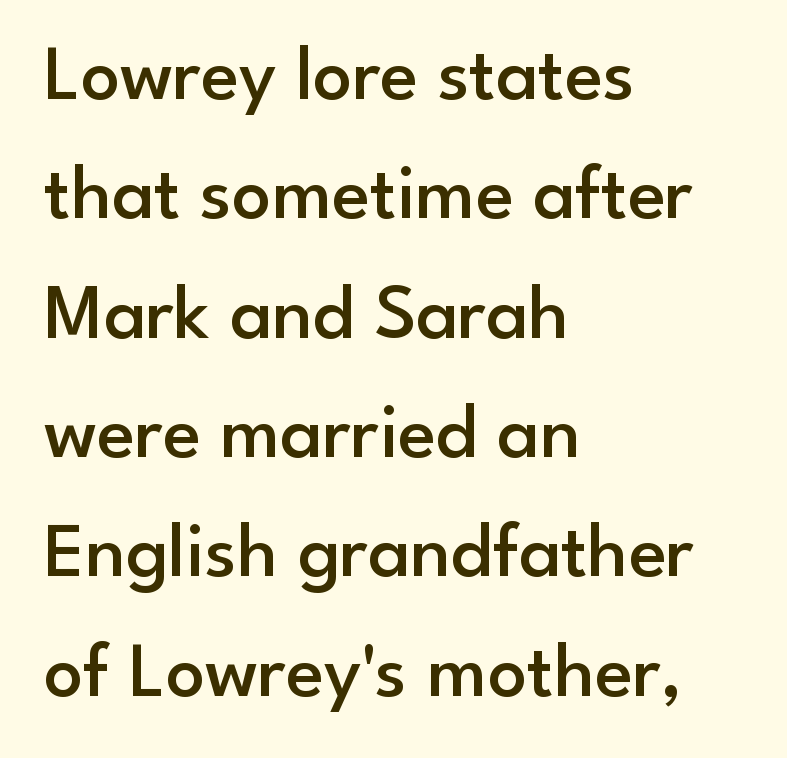
The image shows 78 px semibold sans-serif type, upright; set left-aligned, normal line spacing (1.53x), normal letter spacing, not underlined; low stroke contrast and a small x-height.
